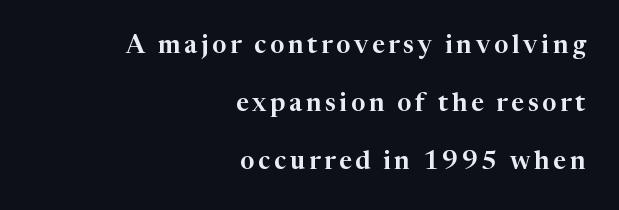
The image shows 25 px text type, upright; set right-aligned, loose line spacing (2.32x), not underlined.
